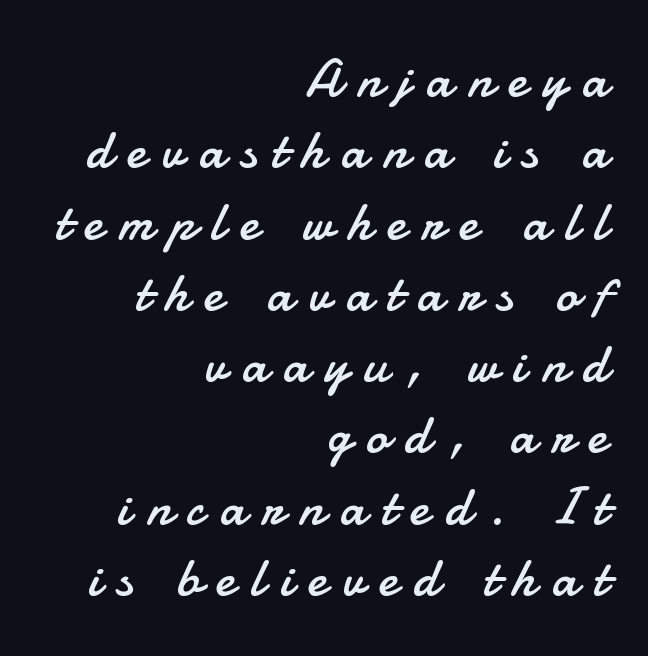
The image shows 54 px regular-weight sans-serif type; set right-aligned, normal line spacing (1.32x), unusually wide letter spacing (+0.29 em), not underlined; low stroke contrast and a small x-height.
